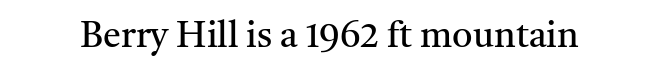
Anything drawn beneath the words? Only blank space. The weight would be labelled regular, book, light, or lighter still. Looks like regular typesetting: each glyph gets only the width it needs. Is the letter spacing exaggerated? No — it looks like the ordinary default. Typographically, this falls in the serif category. The axis of the letterforms is exactly vertical.
